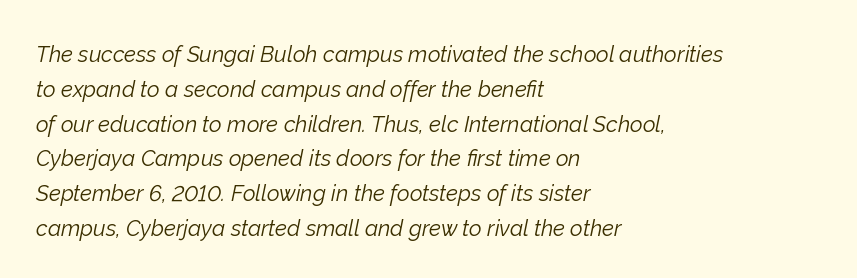
Q: Is the text bold? A: No.
Q: Is the text italic (slanted)? A: Yes, it leans right by about 12 degrees.
Q: Is the text underlined? A: No.
Q: How is the paragraph aligned? A: Left-aligned.
Q: Is the spacing between letters normal or unusually wide? A: Normal.
Q: Is the spacing between lines tight, normal or loose? A: Normal.
